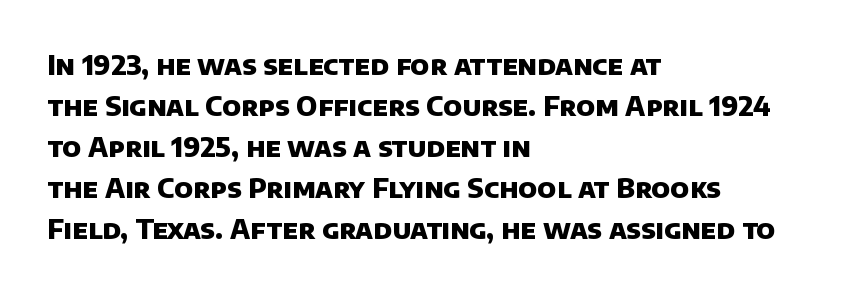
The image shows 27 px bold type; set left-aligned, normal line spacing (1.52x), normal letter spacing, not underlined.
